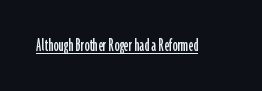
The letters stand upright; this is a roman face. Tracking here is standard; glyphs follow each other at the usual distance. Descenders here cross a horizontal rule under the line.
